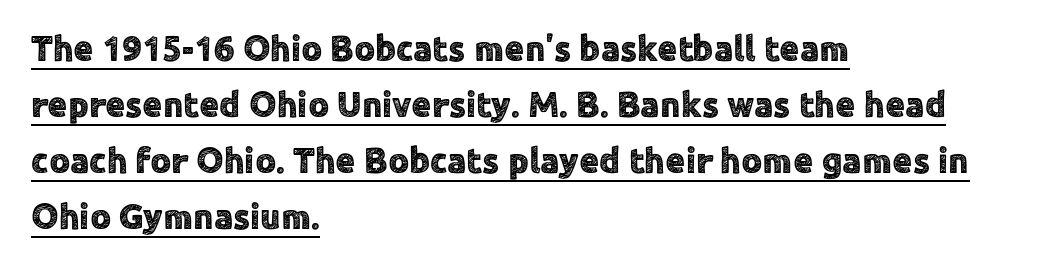
The image shows 36 px sans-serif type, upright; set left-aligned, normal line spacing (1.56x), normal letter spacing, underlined; a medium x-height.
